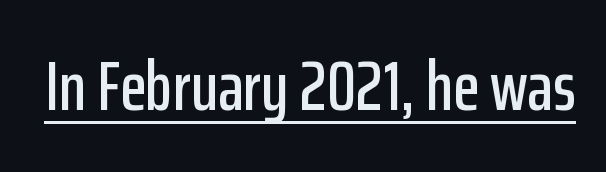
Q: Is the text italic (slanted)? A: No, it is upright.
Q: Is the typeface a serif or a sans-serif typeface? A: Sans-serif.
Q: Is the text underlined? A: Yes.
Q: Is the spacing between letters normal or unusually wide? A: Normal.
Q: Width (condensed, normal, or wide)? A: Condensed.
Q: Stroke contrast? A: Low.
Q: x-height? A: Medium.
Q: Monospaced? A: No.
